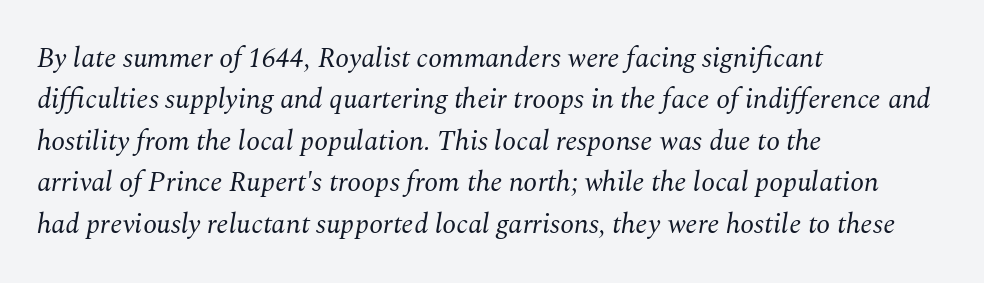
The image shows 28 px regular-weight serif type, italic (leaning right); set left-aligned, normal line spacing (1.48x), normal letter spacing, not underlined; medium stroke contrast and a medium x-height.
